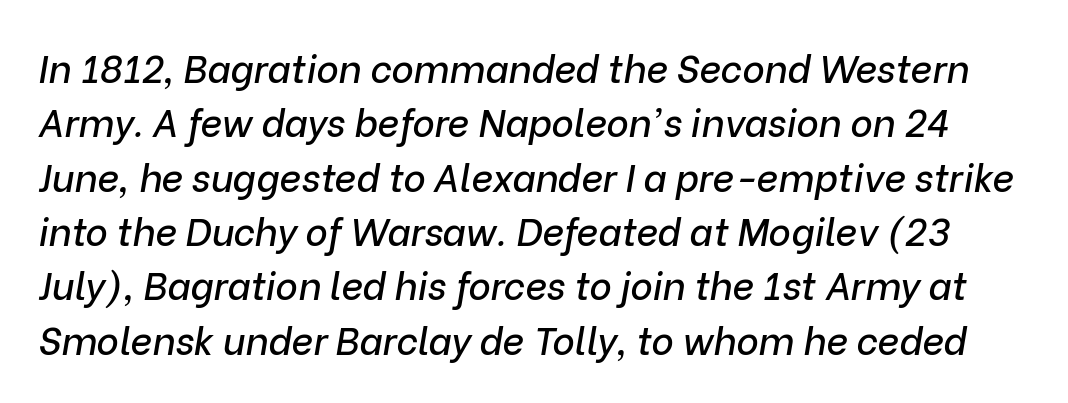
The image shows 38 px text type, italic (leaning right); set normal line spacing (1.43x), normal letter spacing, not underlined; low stroke contrast and a medium x-height.
